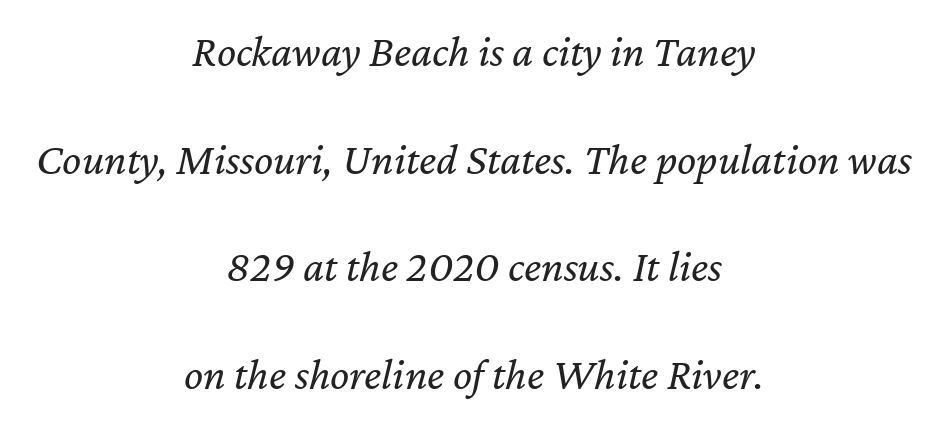
{"italic": "yes", "lean": "right", "slant_degrees": 12, "bold": "no", "weight": "regular", "width": "normal", "stroke_contrast": "low", "x_height": "medium", "monospaced": "no", "underline": "no", "align": "center", "line_spacing": "loose", "line_spacing_ratio": 2.39, "letter_spacing": "normal", "letter_spacing_em": 0.0, "glyph_px": 45}
